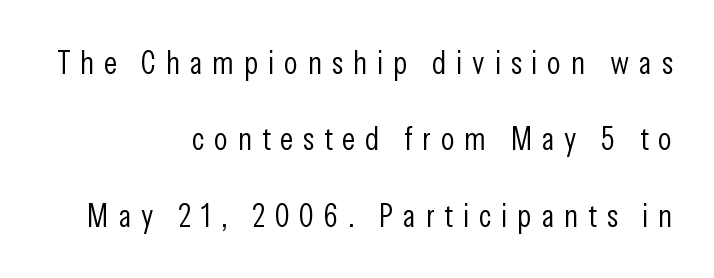
{"serif": "no", "italic": "no", "bold": "no", "weight": "light", "width": "condensed", "stroke_contrast": "low", "x_height": "medium", "monospaced": "no", "underline": "no", "align": "right", "line_spacing": "loose", "line_spacing_ratio": 2.39, "letter_spacing": "wide", "letter_spacing_em": 0.31, "glyph_px": 32}
